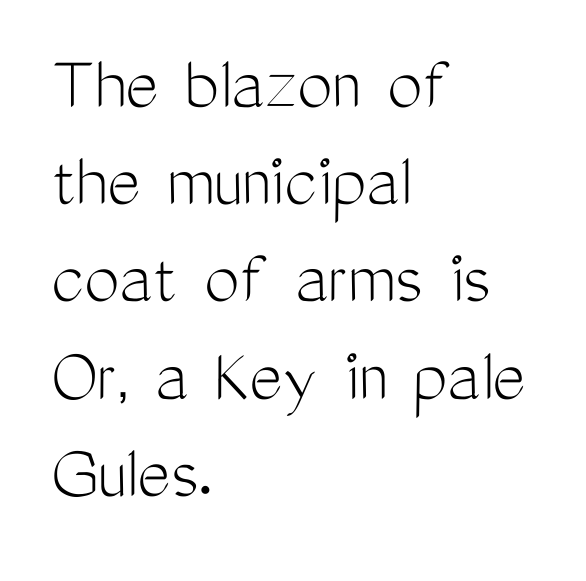
The image shows 79 px light, condensed sans-serif type, upright; set left-aligned, line spacing 1.23x, normal letter spacing, not underlined; medium stroke contrast and a medium x-height.
